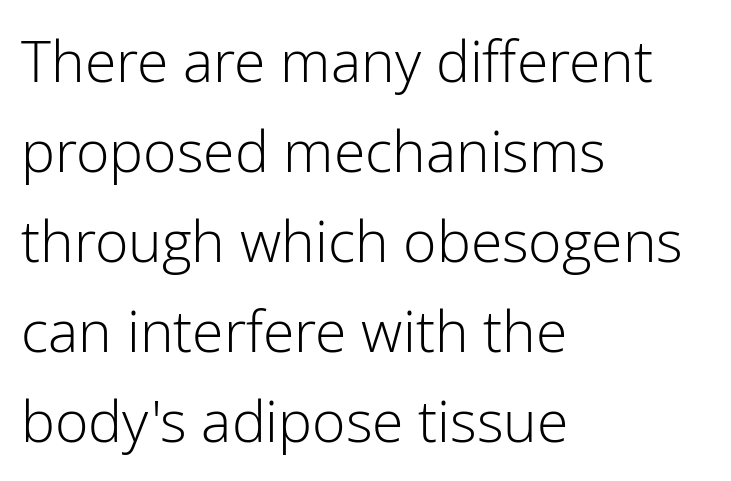
{"serif": "no", "italic": "no", "bold": "no", "weight": "light", "width": "normal", "stroke_contrast": "low", "x_height": "medium", "monospaced": "no", "underline": "no", "align": "left", "line_spacing": "normal", "line_spacing_ratio": 1.58, "letter_spacing": "normal", "letter_spacing_em": 0.0, "glyph_px": 57}
